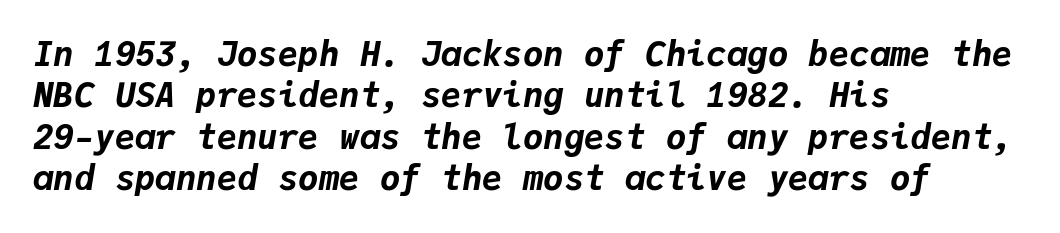
The image shows 34 px bold type, italic (leaning right), monospaced; set left-aligned, line spacing 1.22x, normal letter spacing, not underlined; low stroke contrast and a medium x-height.
